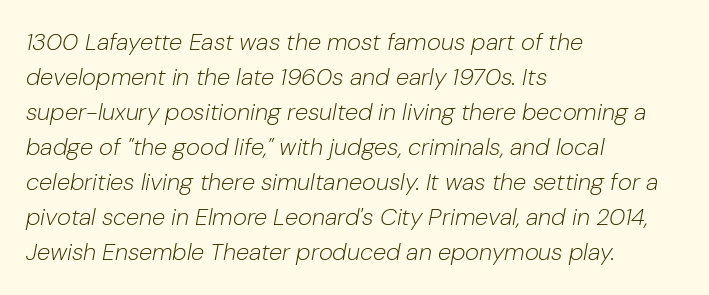
{"italic": "yes", "lean": "right", "slant_degrees": 10, "bold": "no", "underline": "no", "align": "left", "line_spacing": "normal", "line_spacing_ratio": 1.46, "letter_spacing": "normal", "letter_spacing_em": 0.0, "glyph_px": 24}
